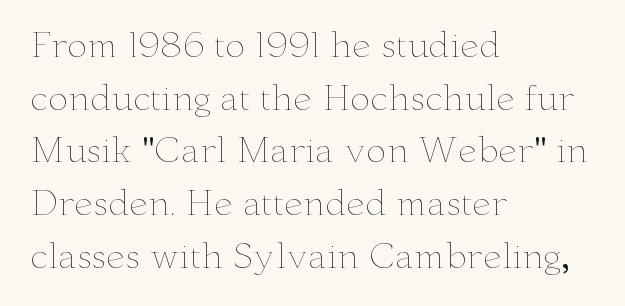
The image shows 34 px thin, wide type, upright; set left-aligned, normal line spacing (1.55x), normal letter spacing, not underlined; low stroke contrast and a small x-height.
